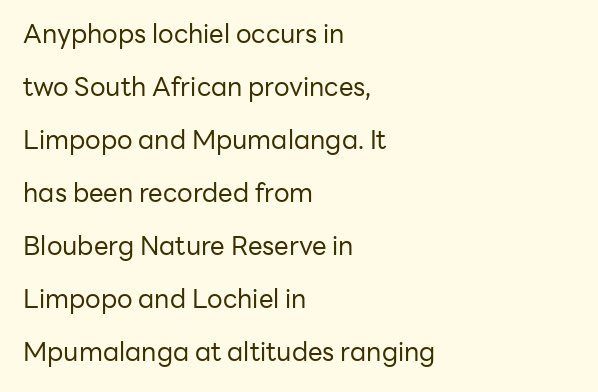
Q: Is the text bold? A: No.
Q: Is the text italic (slanted)? A: No, it is upright.
Q: Is the text underlined? A: No.
Q: How is the paragraph aligned? A: Left-aligned.
Q: Is the spacing between letters normal or unusually wide? A: Normal.
Q: Is the spacing between lines tight, normal or loose? A: Loose.
